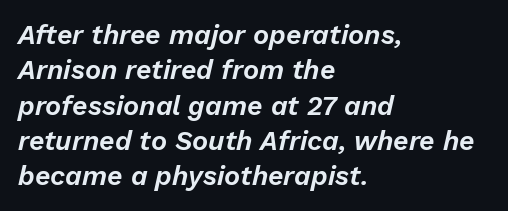
Each row of text sits above clean, open space. The rendering applies a slant to the glyphs. Is the letter spacing exaggerated? No — it looks like the ordinary default. The leading is moderate, giving the passage an even texture.
